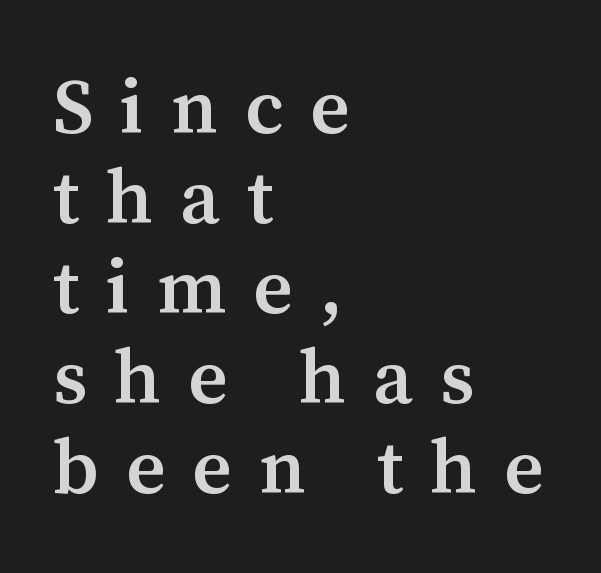
Q: Is the text bold? A: Semi-bold.
Q: Is the text italic (slanted)? A: No, it is upright.
Q: Is the typeface a serif or a sans-serif typeface? A: Serif.
Q: Is the text underlined? A: No.
Q: How is the paragraph aligned? A: Left-aligned.
Q: Is the spacing between letters normal or unusually wide? A: Unusually wide.
Q: Width (condensed, normal, or wide)? A: Normal.
Q: Stroke contrast? A: Medium.
Q: x-height? A: Medium.
Q: Monospaced? A: No.
